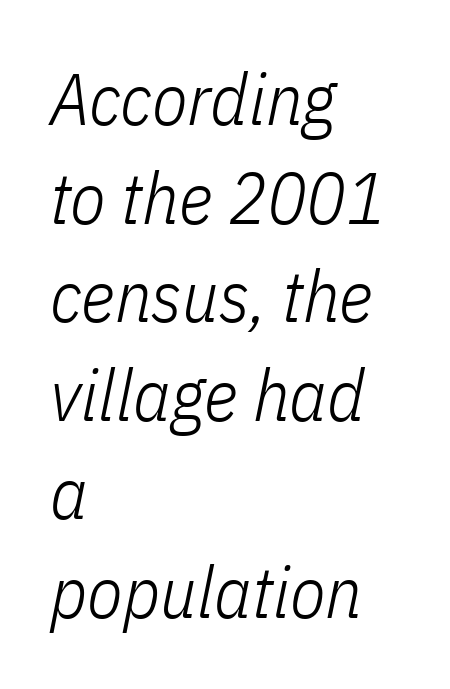
Regarding leading, the lines here are spaced in the standard way. These lines were composed using italics. A classic flush-left, rag-right setting is used for this passage. Is this a fixed-width face? No — the glyphs have proportional, varying widths. The strokes are not fattened; the text isn't bold. Beneath every word, the page is bare.
